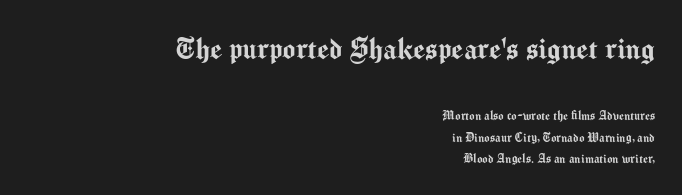
Q: Is the text italic (slanted)? A: No, it is upright.
Q: Is the typeface a serif or a sans-serif typeface? A: Sans-serif.
Q: Is the text underlined? A: No.
Q: How is the paragraph aligned? A: Right-aligned.
Q: Is the spacing between letters normal or unusually wide? A: Normal.
Q: Is the spacing between lines tight, normal or loose? A: Normal.
Q: Which block of text is set in a larger size, the first (top) or the second (bottom)? A: The first (top) one.
Q: Width (condensed, normal, or wide)? A: Normal.
Q: Stroke contrast? A: Medium.
Q: x-height? A: Medium.
Q: Monospaced? A: No.
